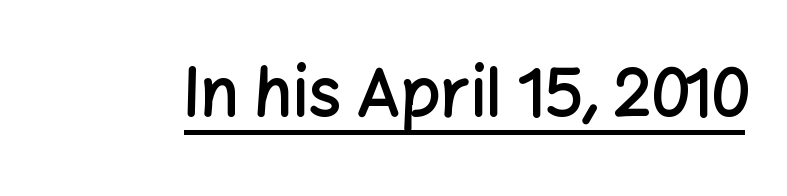
The image shows 66 px semibold sans-serif type, upright; set normal letter spacing, underlined; low stroke contrast and a medium x-height.
